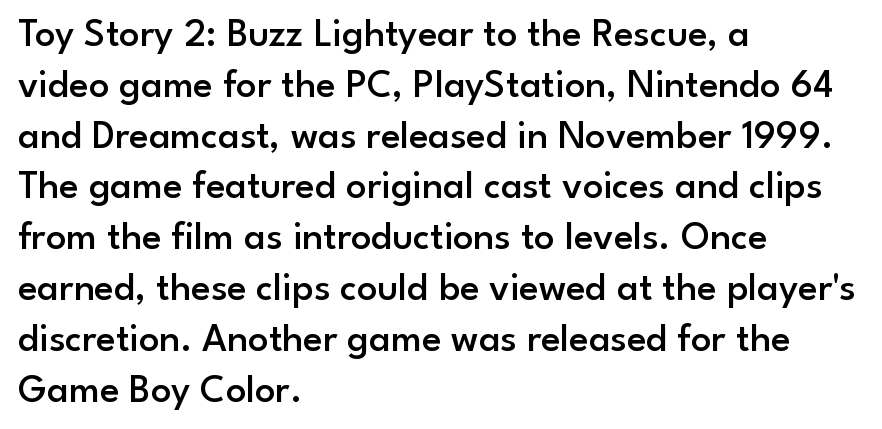
Nope, not italic — everything's standing straight. The passage shown is semibold, sitting just below true bold. Unmarked baselines from the first word to the last. Horizontal bands of white between lines are of average thickness.
